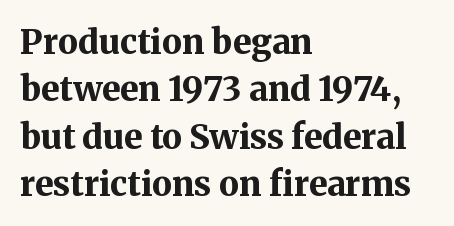
Q: Is the text bold? A: Yes.
Q: Is the text italic (slanted)? A: No, it is upright.
Q: Is the typeface a serif or a sans-serif typeface? A: Serif.
Q: Is the text underlined? A: No.
Q: How is the paragraph aligned? A: Left-aligned.
Q: Is the spacing between letters normal or unusually wide? A: Normal.
Q: Is the spacing between lines tight, normal or loose? A: Normal.
Q: Width (condensed, normal, or wide)? A: Normal.
Q: Stroke contrast? A: Medium.
Q: x-height? A: Medium.
Q: Monospaced? A: No.
